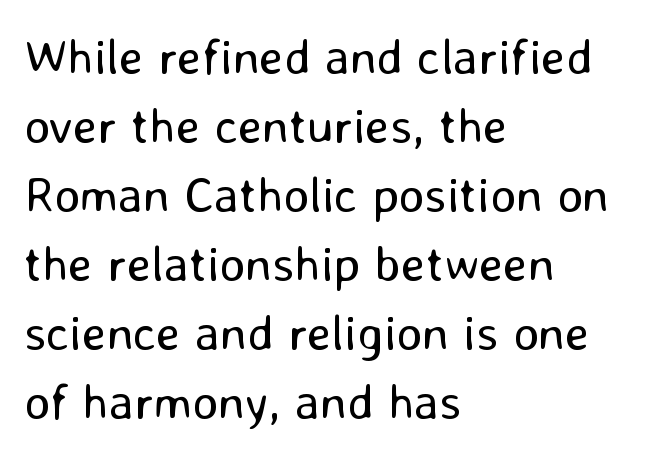
Q: Is the text bold? A: No.
Q: Is the text italic (slanted)? A: No, it is upright.
Q: Is the typeface a serif or a sans-serif typeface? A: Sans-serif.
Q: Is the text underlined? A: No.
Q: How is the paragraph aligned? A: Left-aligned.
Q: Is the spacing between letters normal or unusually wide? A: Normal.
Q: Is the spacing between lines tight, normal or loose? A: Normal.
Q: Width (condensed, normal, or wide)? A: Normal.
Q: Stroke contrast? A: Low.
Q: x-height? A: Medium.
Q: Monospaced? A: No.
